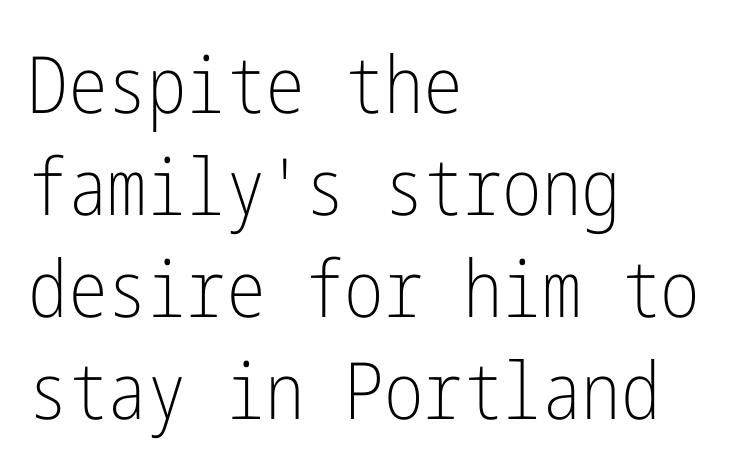
{"serif": "no", "italic": "no", "bold": "no", "weight": "light", "width": "condensed", "stroke_contrast": "low", "x_height": "medium", "underline": "no", "align": "left", "line_spacing": "normal", "line_spacing_ratio": 1.29, "letter_spacing": "normal", "letter_spacing_em": 0.0, "glyph_px": 79}
